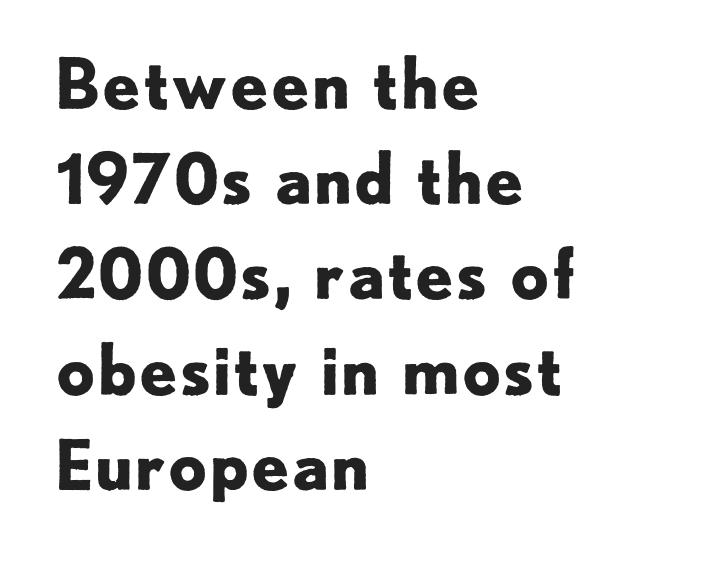
{"serif": "no", "italic": "no", "bold": "yes", "weight": "bold", "width": "normal", "stroke_contrast": "low", "x_height": "small", "monospaced": "no", "underline": "no", "align": "left", "line_spacing": "normal", "line_spacing_ratio": 1.38, "letter_spacing": "normal", "letter_spacing_em": 0.0, "glyph_px": 69}
